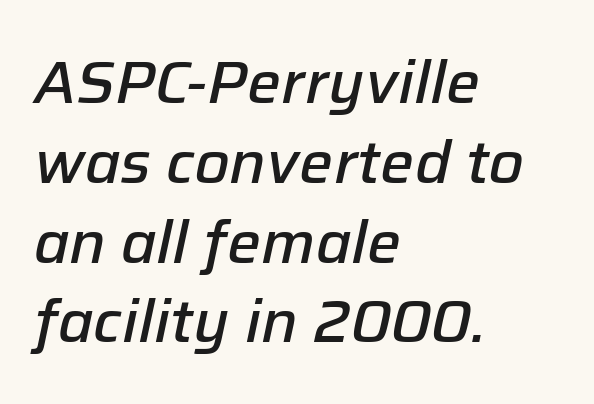
Q: Is the text bold? A: Semi-bold.
Q: Is the text italic (slanted)? A: Yes, it leans right by about 12 degrees.
Q: Is the text underlined? A: No.
Q: How is the paragraph aligned? A: Left-aligned.
Q: Is the spacing between letters normal or unusually wide? A: Normal.
Q: Is the spacing between lines tight, normal or loose? A: Normal.
Q: Width (condensed, normal, or wide)? A: Normal.
Q: Stroke contrast? A: Low.
Q: x-height? A: Medium.
Q: Monospaced? A: No.
